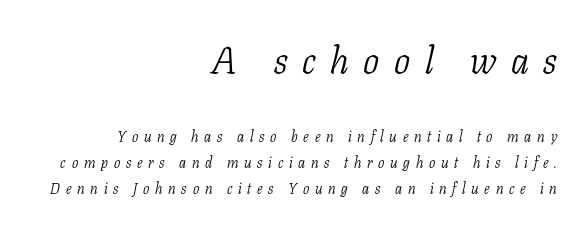
Only glyphs here, with clear space below each row. The passage shown has open, widely tracked lettering throughout. The letters carry serifs — small finishing strokes at the ends of their stems. Observe the lean: these are italic letterforms. The passage shown begins with its larger block and ends with its smaller one.
